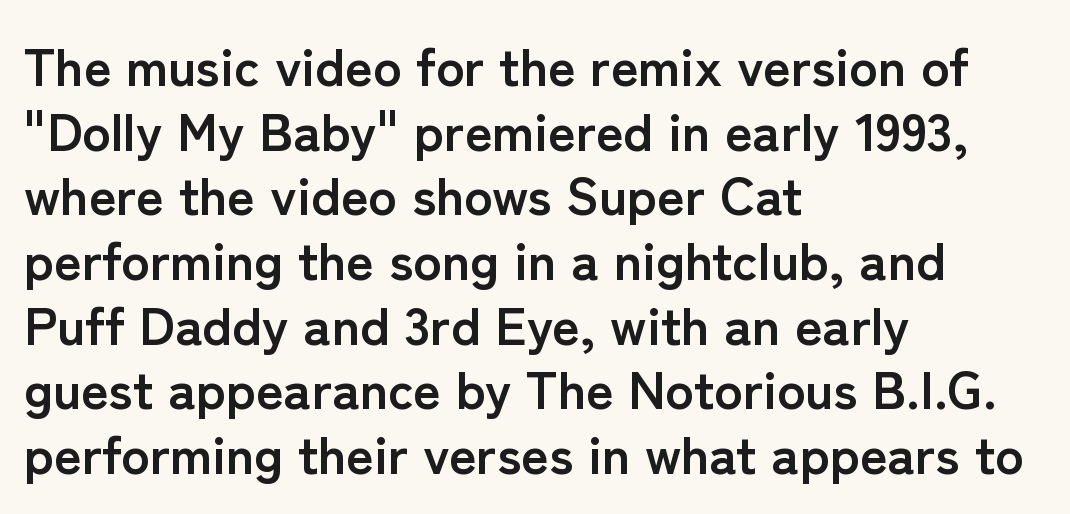
{"serif": "no", "italic": "no", "bold": "yes", "weight": "semibold", "width": "normal", "stroke_contrast": "low", "x_height": "medium", "monospaced": "no", "underline": "no", "align": "left", "line_spacing_ratio": 1.22, "letter_spacing": "normal", "letter_spacing_em": 0.0, "glyph_px": 53}
